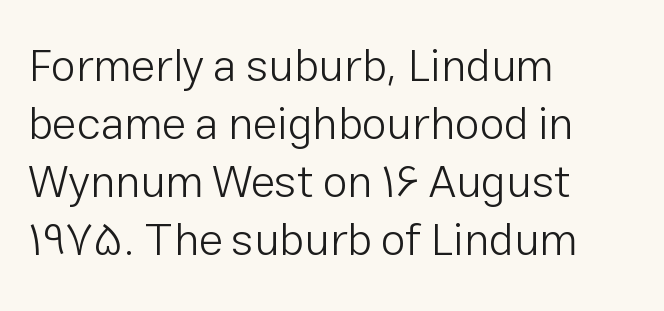
Q: Is the text bold? A: No.
Q: Is the text italic (slanted)? A: No, it is upright.
Q: Is the typeface a serif or a sans-serif typeface? A: Sans-serif.
Q: Is the text underlined? A: No.
Q: How is the paragraph aligned? A: Left-aligned.
Q: Is the spacing between letters normal or unusually wide? A: Normal.
Q: Is the spacing between lines tight, normal or loose? A: Normal.
Q: Width (condensed, normal, or wide)? A: Normal.
Q: Stroke contrast? A: Low.
Q: x-height? A: Medium.
Q: Monospaced? A: No.
